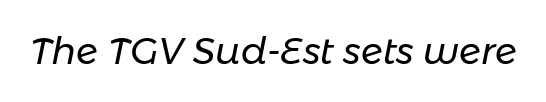
Q: Is the text bold? A: No.
Q: Is the text italic (slanted)? A: Yes, it leans right by about 11 degrees.
Q: Is the text underlined? A: No.
Q: Is the spacing between letters normal or unusually wide? A: Normal.
Q: Width (condensed, normal, or wide)? A: Normal.
Q: Stroke contrast? A: Low.
Q: x-height? A: Medium.
Q: Monospaced? A: No.
